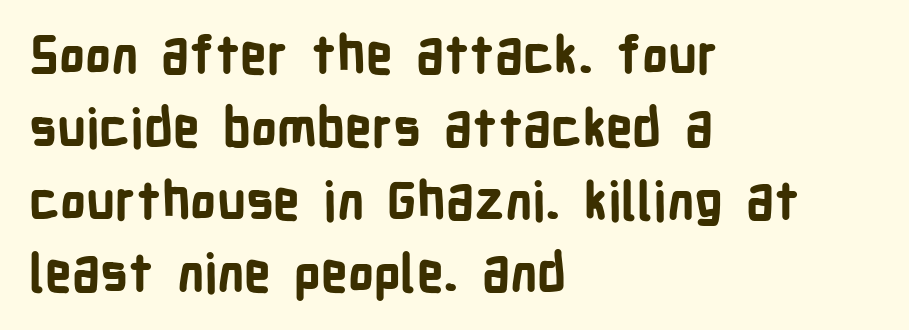
{"serif": "no", "italic": "no", "bold": "yes", "weight": "bold", "width": "condensed", "stroke_contrast": "low", "x_height": "medium", "monospaced": "no", "underline": "no", "align": "left", "line_spacing": "normal", "line_spacing_ratio": 1.4, "letter_spacing": "normal", "letter_spacing_em": 0.0, "glyph_px": 52}
